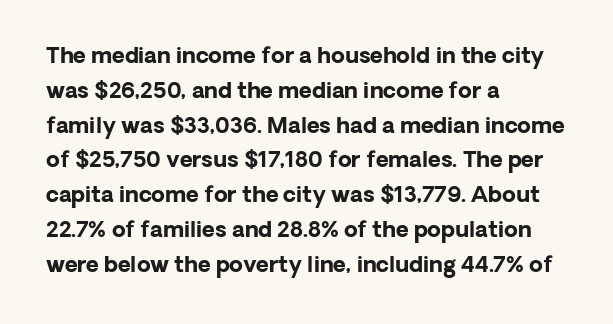
The image shows 22 px bold type, upright; set left-aligned, normal line spacing (1.58x), normal letter spacing, not underlined.
